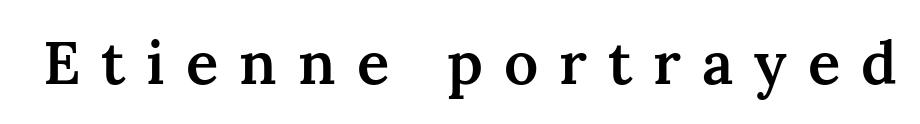
{"serif": "yes", "italic": "no", "bold": "semi", "weight": "semibold", "width": "normal", "stroke_contrast": "medium", "x_height": "medium", "monospaced": "no", "underline": "no", "letter_spacing": "wide", "letter_spacing_em": 0.35, "glyph_px": 60}
